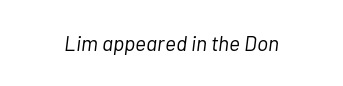
The whole block is typeset with a tilt. A clean baseline with only descenders dipping below it. Here the glyphs are tracked normally, forming tight word shapes. These glyphs show unthickened strokes, regular width or finer.
